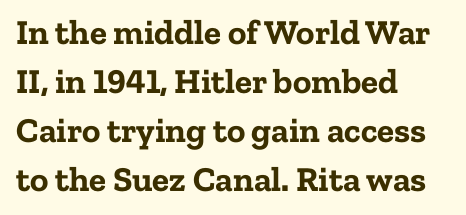
The image shows 35 px bold serif type, upright; set left-aligned, normal line spacing (1.4x), normal letter spacing, not underlined; low stroke contrast and a medium x-height.
